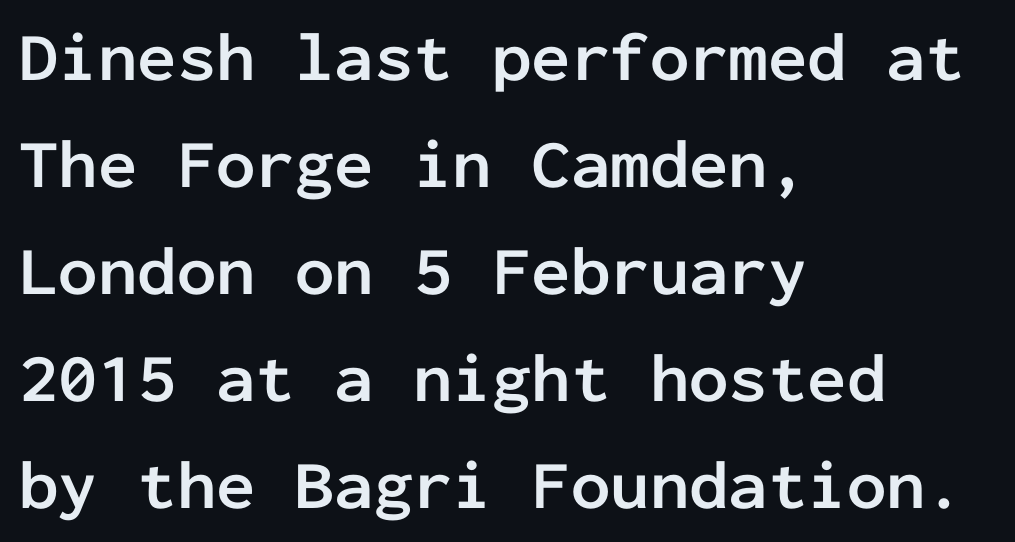
Q: Is the text bold? A: Yes.
Q: Is the text italic (slanted)? A: No, it is upright.
Q: Is the typeface a serif or a sans-serif typeface? A: Sans-serif.
Q: Is the text underlined? A: No.
Q: How is the paragraph aligned? A: Left-aligned.
Q: Is the spacing between letters normal or unusually wide? A: Normal.
Q: Is the spacing between lines tight, normal or loose? A: Normal.
Q: Width (condensed, normal, or wide)? A: Normal.
Q: Stroke contrast? A: Low.
Q: x-height? A: Medium.
Q: Monospaced? A: Yes.
